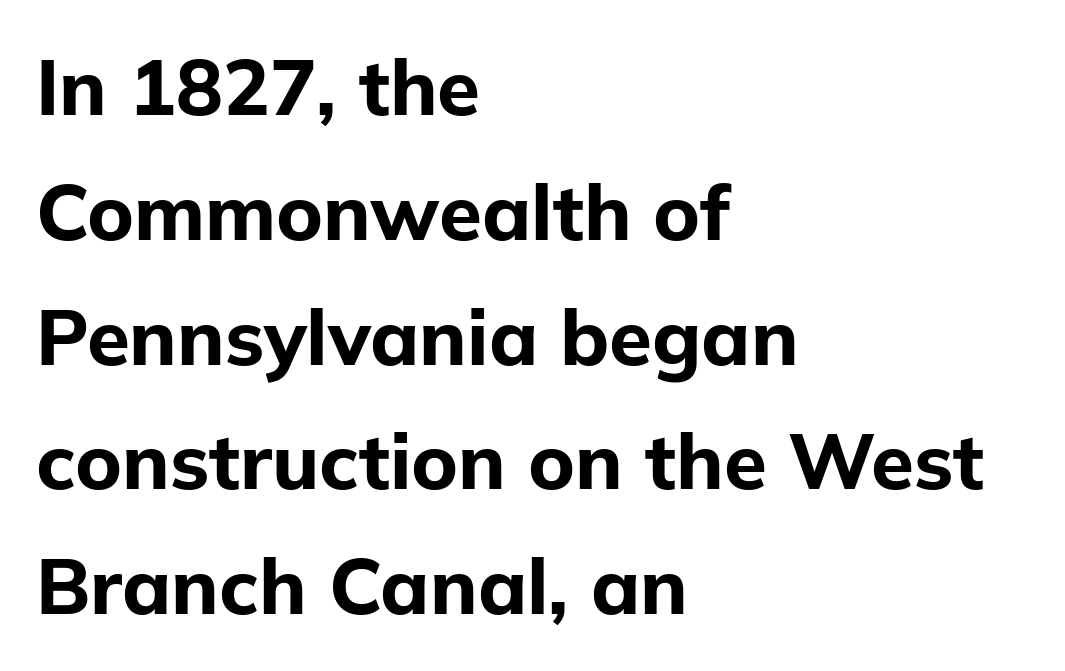
Q: Is the text bold? A: Yes.
Q: Is the text italic (slanted)? A: No, it is upright.
Q: Is the typeface a serif or a sans-serif typeface? A: Sans-serif.
Q: Is the text underlined? A: No.
Q: How is the paragraph aligned? A: Left-aligned.
Q: Is the spacing between letters normal or unusually wide? A: Normal.
Q: Is the spacing between lines tight, normal or loose? A: Normal.
Q: Width (condensed, normal, or wide)? A: Normal.
Q: Stroke contrast? A: Low.
Q: x-height? A: Medium.
Q: Monospaced? A: No.
